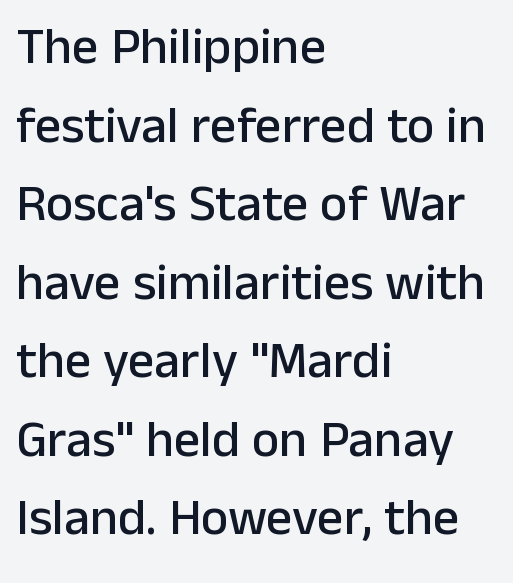
Q: Is the text italic (slanted)? A: No, it is upright.
Q: Is the typeface a serif or a sans-serif typeface? A: Sans-serif.
Q: Is the text underlined? A: No.
Q: How is the paragraph aligned? A: Left-aligned.
Q: Is the spacing between letters normal or unusually wide? A: Normal.
Q: Is the spacing between lines tight, normal or loose? A: Normal.
Q: Width (condensed, normal, or wide)? A: Normal.
Q: Stroke contrast? A: Low.
Q: x-height? A: Medium.
Q: Monospaced? A: No.
